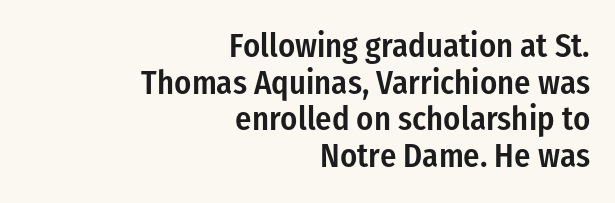
The image shows 34 px semibold, condensed sans-serif type, upright; set right-aligned, tight line spacing (1.08x), normal letter spacing, not underlined; low stroke contrast and a medium x-height.
